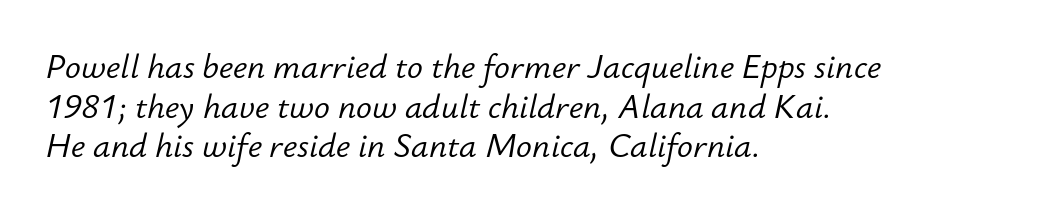
The image shows 33 px light type, italic (leaning right); set left-aligned, line spacing 1.2x, normal letter spacing, not underlined; low stroke contrast and a small x-height.
